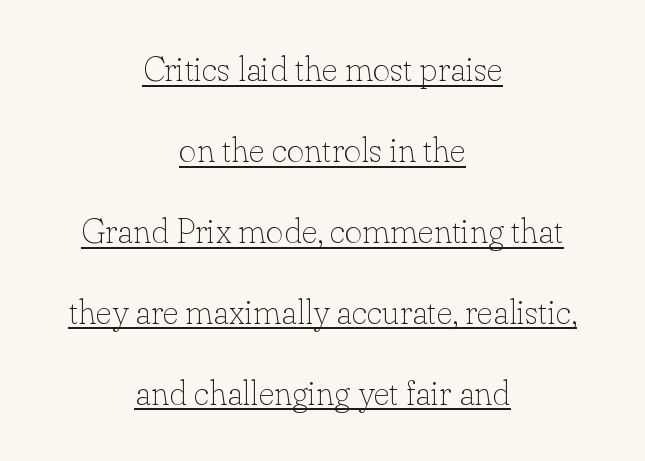
The image shows 34 px thin serif type, upright; set centered, loose line spacing (2.38x), normal letter spacing, underlined; low stroke contrast and a small x-height.
